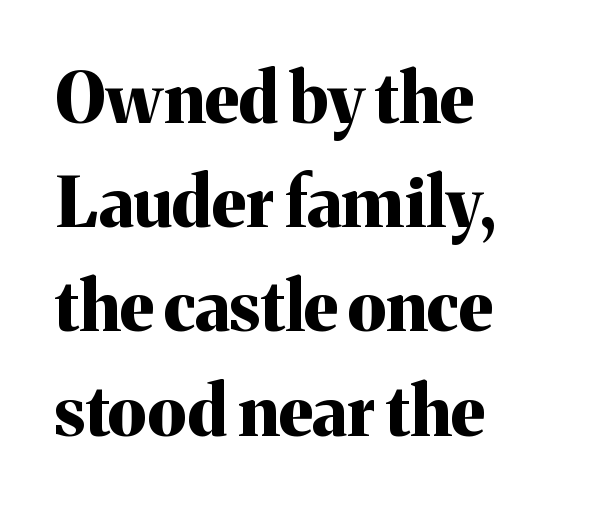
The image shows 69 px bold serif type, upright; set left-aligned, normal line spacing (1.51x), normal letter spacing, not underlined; medium stroke contrast and a medium x-height.
